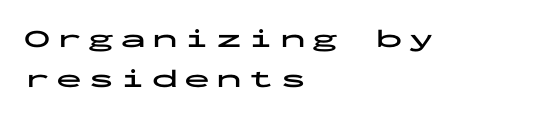
{"italic": "no", "bold": "yes", "underline": "no", "align": "left", "line_spacing": "normal", "line_spacing_ratio": 1.52, "letter_spacing": "wide", "letter_spacing_em": 0.23, "glyph_px": 26}
